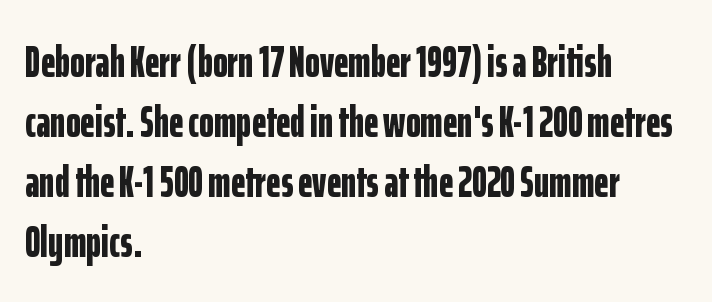
Are there feet on the stems? There aren't — it's a sans. The vertical gap from one line to the next is medium. Character widths vary here, with narrow letters taking less room than wide ones. This rendering features lettering with no underline. The characters look thick and weighty, a clear bold. No italicization has been applied; the sample stays upright.
